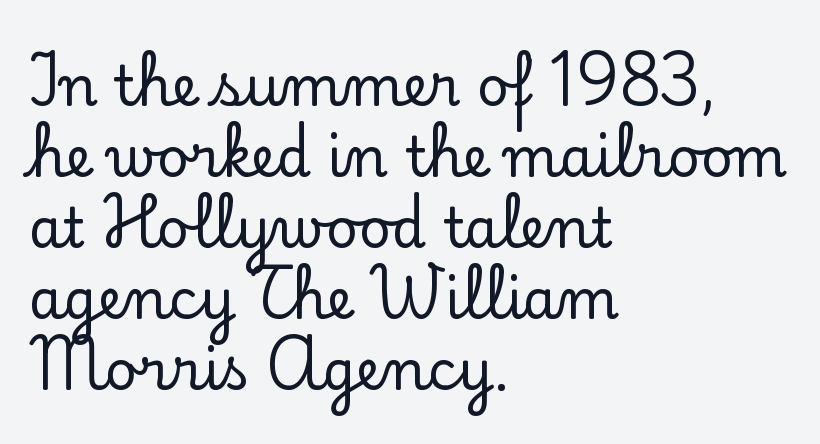
The image shows 55 px serif type, upright; set left-aligned, normal line spacing (1.29x), normal letter spacing, not underlined; low stroke contrast and a small x-height.
